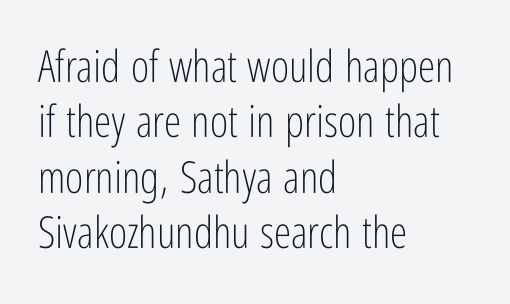
The image shows 44 px light, condensed sans-serif type, upright; set left-aligned, normal line spacing (1.26x), normal letter spacing, not underlined; low stroke contrast and a medium x-height.
